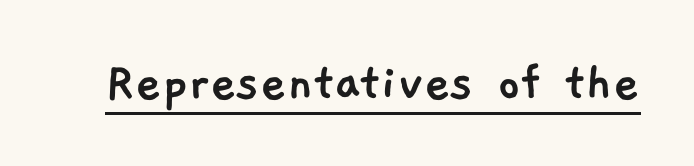
{"serif": "no", "width": "normal", "stroke_contrast": "low", "x_height": "medium", "monospaced": "no", "underline": "yes", "letter_spacing": "normal", "letter_spacing_em": 0.0, "glyph_px": 57}
